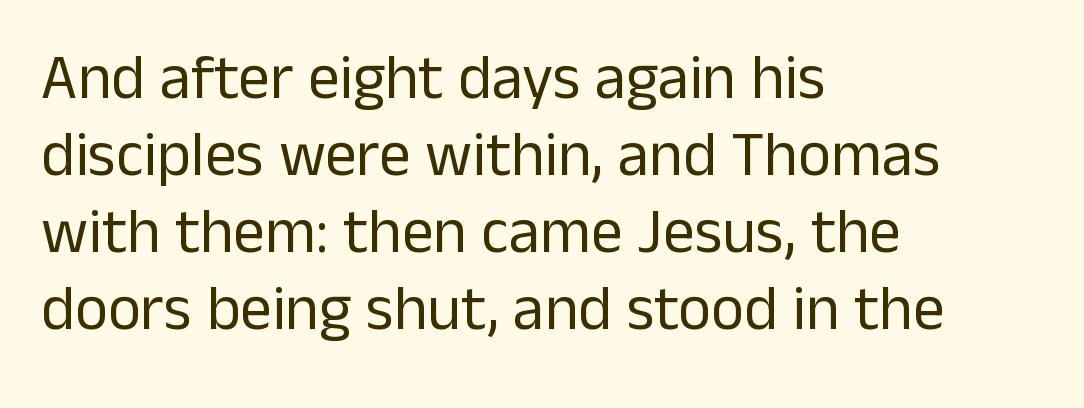
{"serif": "no", "italic": "no", "bold": "no", "weight": "regular", "width": "normal", "stroke_contrast": "low", "x_height": "medium", "monospaced": "no", "underline": "no", "align": "left", "line_spacing_ratio": 1.22, "letter_spacing": "normal", "letter_spacing_em": 0.0, "glyph_px": 63}
